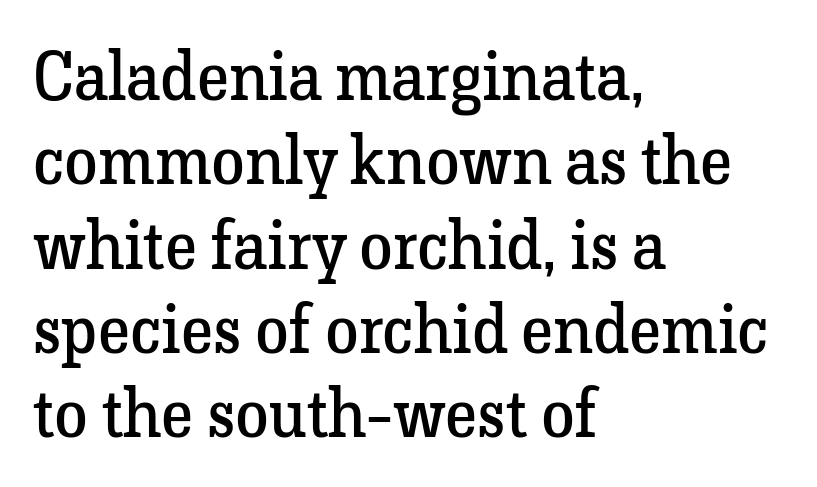
Each letter keeps its own natural width here, so spacing adapts to shape. Default kerning and tracking; the words read as compact shapes. The glyphs in this specimen are seriffed. Nothing heavy about these letters — not bold at all. Underlining? Definitely not there.
